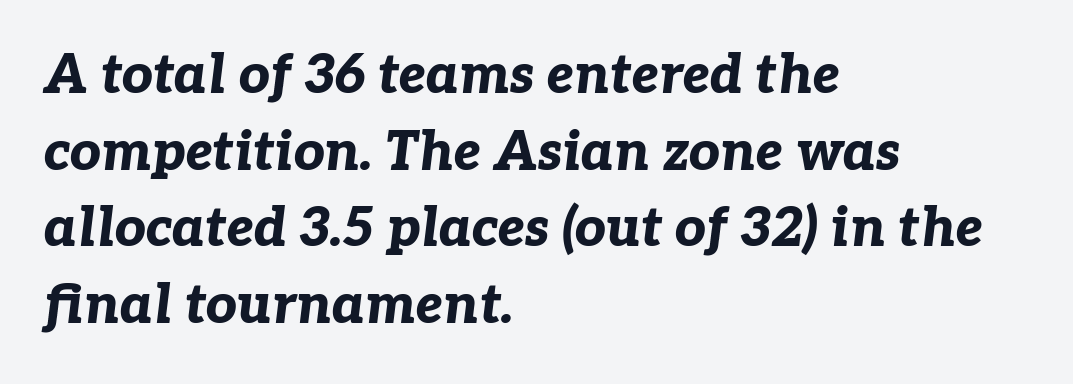
The rendering uses a moderate line-height, typical for paragraphs. Tracking value appears to be zero — textbook default spacing. Horizontal alignment here is leftward, the default for most running prose. Varying glyph widths throughout — classic text-font behaviour. The text carries the slant typical of an italic or oblique font. Letters rest on an invisible, unmarked baseline.
